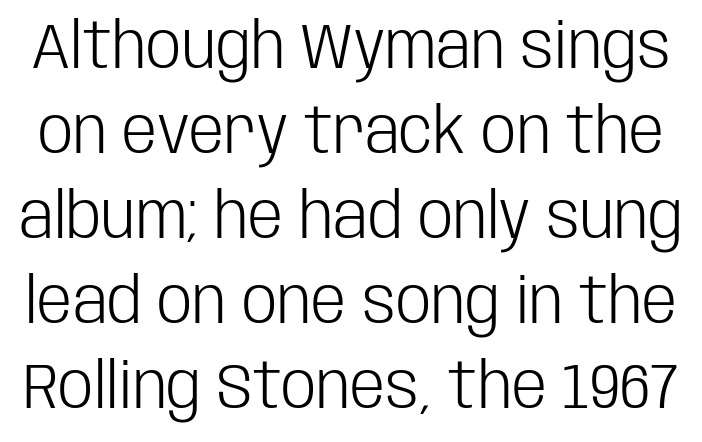
{"serif": "no", "italic": "no", "bold": "no", "weight": "light", "width": "condensed", "stroke_contrast": "low", "x_height": "large", "monospaced": "no", "underline": "no", "line_spacing": "normal", "line_spacing_ratio": 1.35, "letter_spacing": "normal", "letter_spacing_em": 0.0, "glyph_px": 63}
